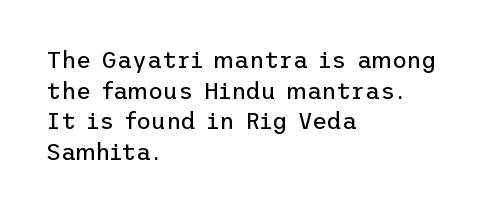
The image shows 23 px text type, upright; set left-aligned, normal line spacing (1.33x), normal letter spacing, not underlined.
